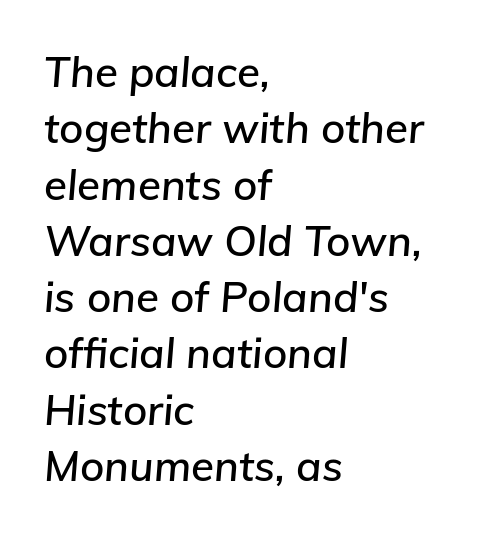
The text carries the slant typical of an italic or oblique font. Left-aligned paragraph, ragged on the right. Spacing verdict: proportional, widths tailored to each character. The face used here is rendered with its standard letterfit.
